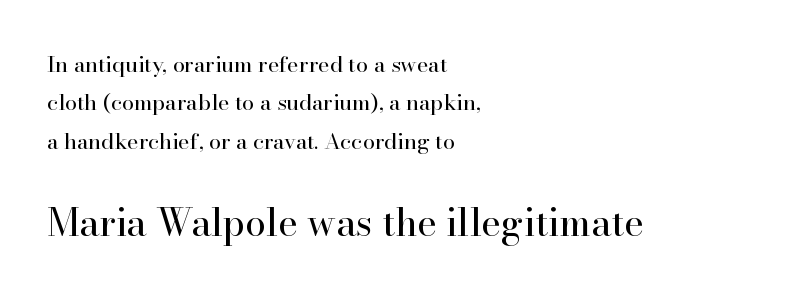
Q: Is the text bold? A: No.
Q: Is the text italic (slanted)? A: No, it is upright.
Q: Is the typeface a serif or a sans-serif typeface? A: Serif.
Q: Is the text underlined? A: No.
Q: How is the paragraph aligned? A: Left-aligned.
Q: Is the spacing between letters normal or unusually wide? A: Normal.
Q: Which block of text is set in a larger size, the first (top) or the second (bottom)? A: The second (bottom) one.
Q: Width (condensed, normal, or wide)? A: Normal.
Q: Stroke contrast? A: High.
Q: x-height? A: Small.
Q: Monospaced? A: No.
